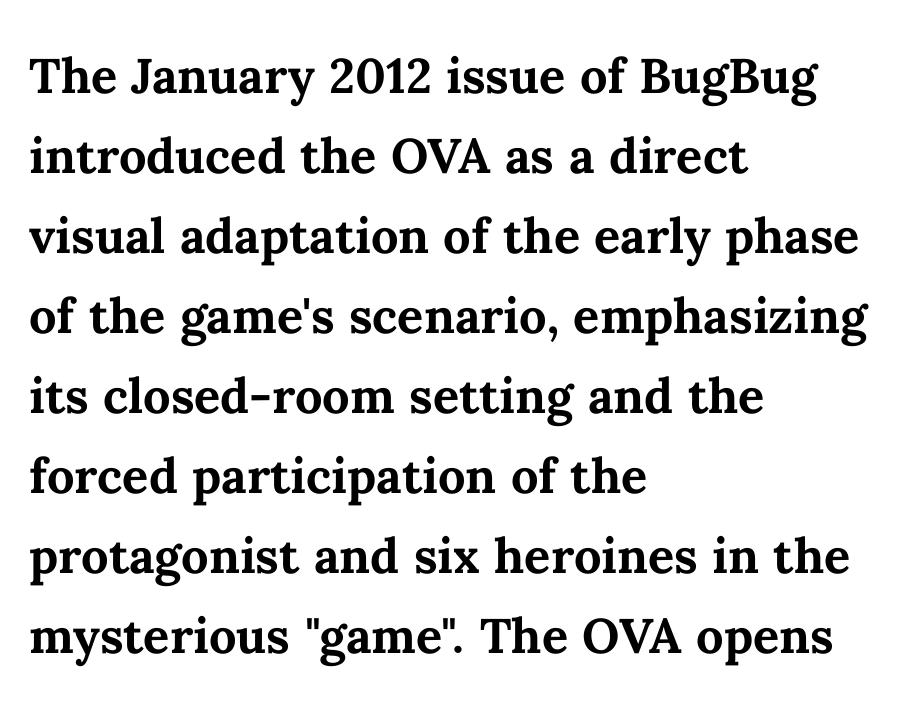
Q: Is the text bold? A: Yes.
Q: Is the text italic (slanted)? A: No, it is upright.
Q: Is the text underlined? A: No.
Q: How is the paragraph aligned? A: Left-aligned.
Q: Is the spacing between letters normal or unusually wide? A: Normal.
Q: Width (condensed, normal, or wide)? A: Normal.
Q: Stroke contrast? A: Medium.
Q: x-height? A: Medium.
Q: Monospaced? A: No.
